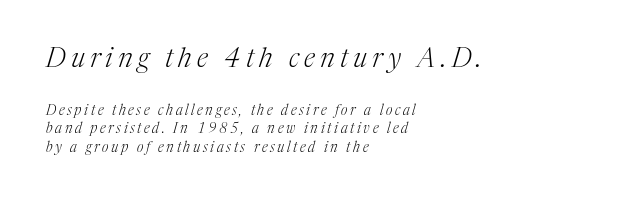
The image shows 27 px text type, italic (leaning right); set left-aligned, normal line spacing (1.33x), not underlined; the first (top) block is 1.93x larger.
